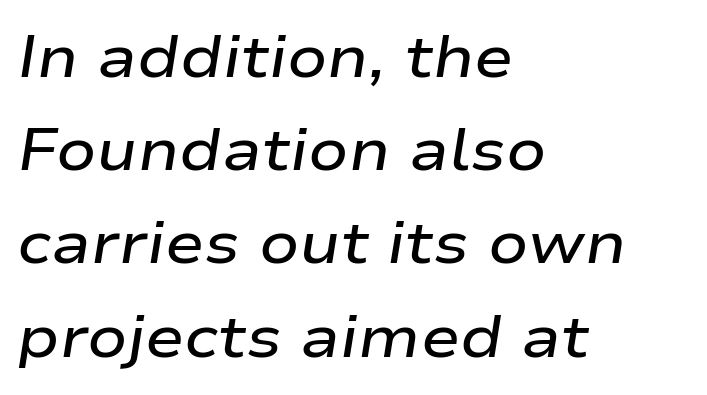
{"italic": "yes", "lean": "right", "slant_degrees": 9, "bold": "semi", "weight": "semibold", "width": "wide", "stroke_contrast": "low", "x_height": "medium", "monospaced": "no", "underline": "no", "align": "left", "line_spacing": "normal", "line_spacing_ratio": 1.58, "letter_spacing": "normal", "letter_spacing_em": 0.0, "glyph_px": 59}
